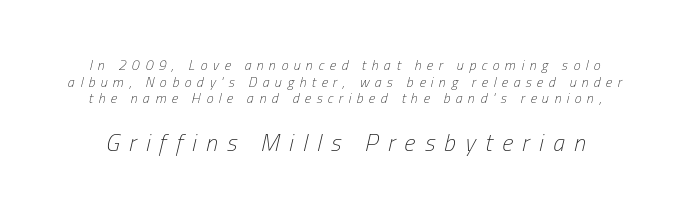
Block two is the big one; block one sits smaller above it. The tracking jumps out immediately: characters are airy and widely separated. Underlining? Definitely not there. Posture: slanted. Ink coverage per letter is moderate at most.
